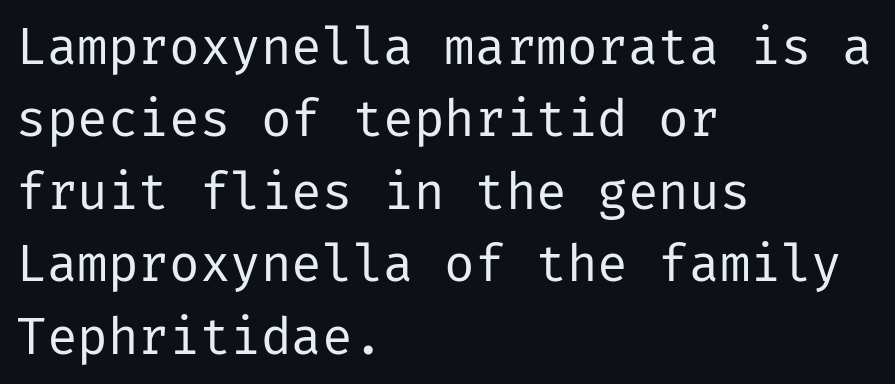
The image shows 51 px regular-weight sans-serif type, upright; set left-aligned, normal line spacing (1.42x), normal letter spacing, not underlined; low stroke contrast and a medium x-height.
